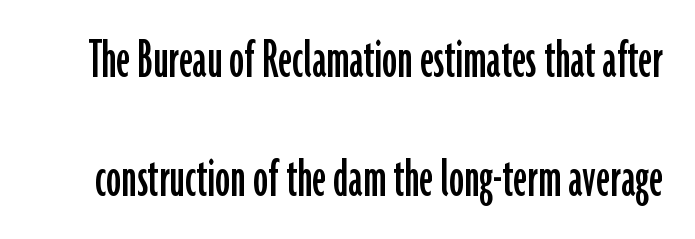
Rule under the text: the space is simply empty. Honestly, the rows look like they've been pulled way apart. Quick note: not italic, upright. The letters advance in unequal steps, a hallmark of proportional type. This sample uses plain, unmodified letter spacing.
